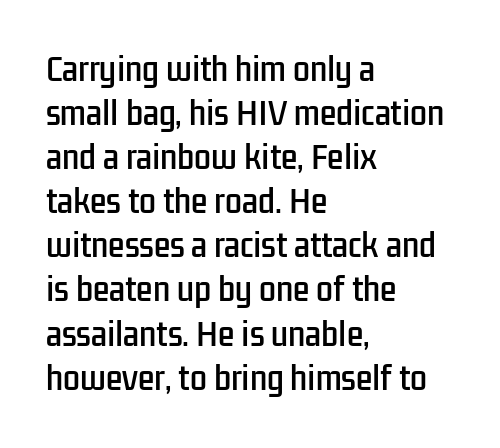
The image shows 30 px condensed sans-serif type, upright; set left-aligned, normal line spacing (1.47x), normal letter spacing, not underlined; low stroke contrast and a medium x-height.
